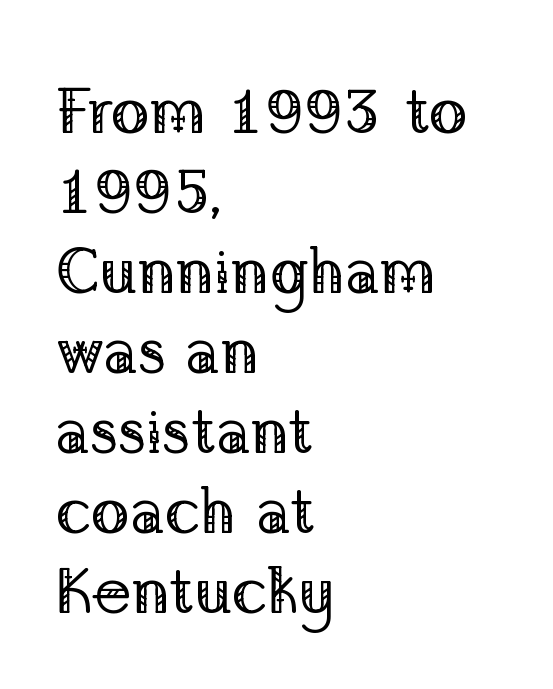
The image shows 65 px regular-weight serif type, upright; set left-aligned, line spacing 1.23x, normal letter spacing, not underlined; low stroke contrast and a medium x-height.
